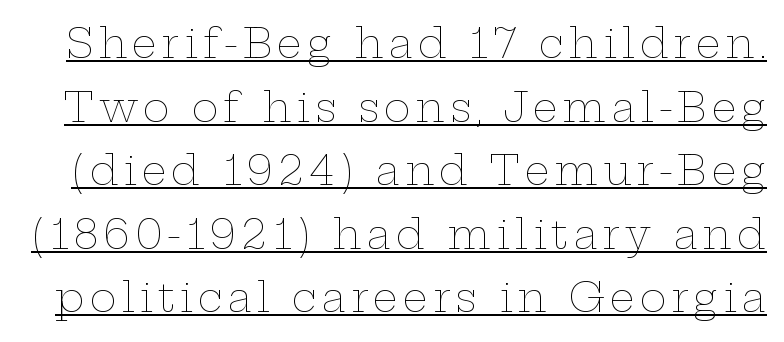
Q: Is the text bold? A: No.
Q: Is the text italic (slanted)? A: No, it is upright.
Q: Is the text underlined? A: Yes.
Q: Is the spacing between lines tight, normal or loose? A: Normal.
Q: Width (condensed, normal, or wide)? A: Wide.
Q: Stroke contrast? A: Low.
Q: x-height? A: Medium.
Q: Monospaced? A: No.
